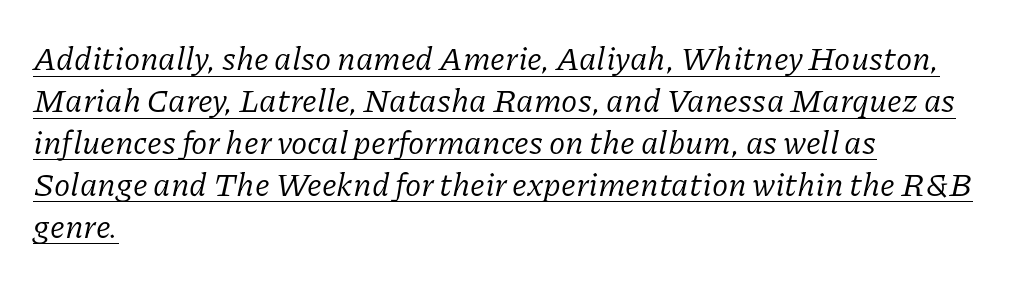
{"serif": "yes", "italic": "yes", "lean": "right", "slant_degrees": 11, "bold": "no", "weight": "regular", "width": "normal", "stroke_contrast": "low", "x_height": "medium", "monospaced": "no", "underline": "yes", "align": "left", "line_spacing": "normal", "line_spacing_ratio": 1.27, "letter_spacing": "normal", "letter_spacing_em": 0.0, "glyph_px": 33}
